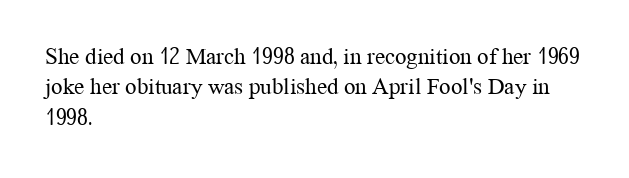
Q: Is the text bold? A: No.
Q: Is the text italic (slanted)? A: No, it is upright.
Q: Is the text underlined? A: No.
Q: How is the paragraph aligned? A: Left-aligned.
Q: Is the spacing between letters normal or unusually wide? A: Normal.
Q: Is the spacing between lines tight, normal or loose? A: Normal.
